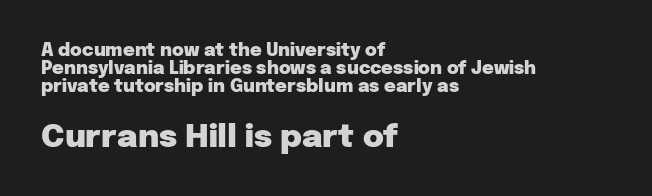
The image shows 32 px heavy sans-serif type, upright; set left-aligned, tight line spacing (1.0x), normal letter spacing, not underlined; the second (bottom) block is 1.78x larger; low stroke contrast and a medium x-height.
